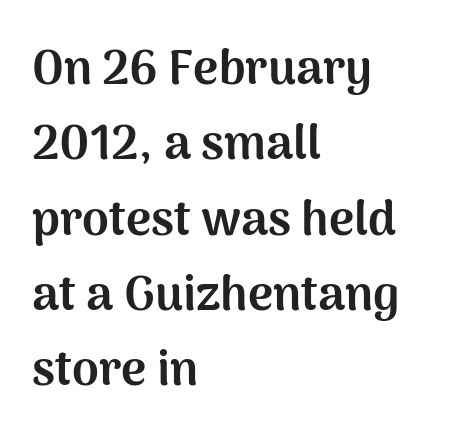
Q: Is the text bold? A: Yes.
Q: Is the text italic (slanted)? A: No, it is upright.
Q: Is the typeface a serif or a sans-serif typeface? A: Sans-serif.
Q: Is the text underlined? A: No.
Q: How is the paragraph aligned? A: Left-aligned.
Q: Is the spacing between letters normal or unusually wide? A: Normal.
Q: Is the spacing between lines tight, normal or loose? A: Normal.
Q: Width (condensed, normal, or wide)? A: Normal.
Q: Stroke contrast? A: Medium.
Q: x-height? A: Medium.
Q: Monospaced? A: No.
